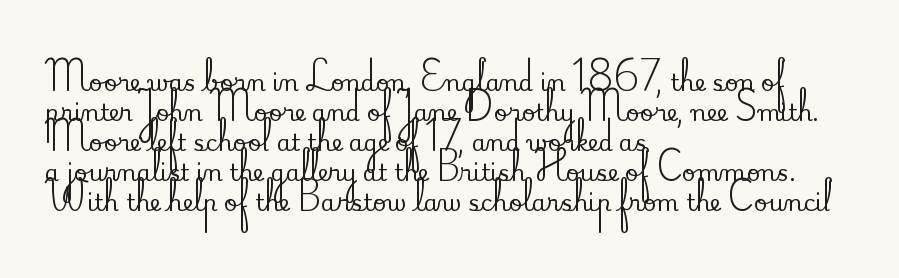
{"italic": "no", "underline": "no", "align": "left", "line_spacing": "normal", "line_spacing_ratio": 1.3, "letter_spacing": "normal", "letter_spacing_em": 0.0, "glyph_px": 23}
